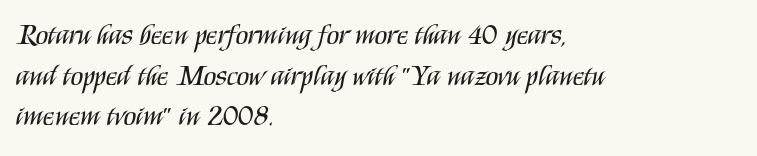
Q: Is the text bold? A: No.
Q: Is the text italic (slanted)? A: Yes.
Q: Is the typeface a serif or a sans-serif typeface? A: Sans-serif.
Q: Is the text underlined? A: No.
Q: How is the paragraph aligned? A: Left-aligned.
Q: Is the spacing between letters normal or unusually wide? A: Normal.
Q: Is the spacing between lines tight, normal or loose? A: Normal.
Q: Width (condensed, normal, or wide)? A: Condensed.
Q: Stroke contrast? A: Medium.
Q: x-height? A: Large.
Q: Monospaced? A: No.
